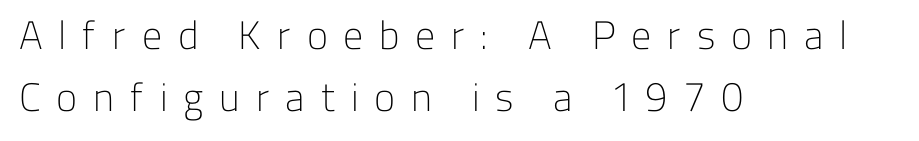
Q: Is the text bold? A: No.
Q: Is the text italic (slanted)? A: No, it is upright.
Q: Is the typeface a serif or a sans-serif typeface? A: Sans-serif.
Q: Is the text underlined? A: No.
Q: How is the paragraph aligned? A: Left-aligned.
Q: Is the spacing between letters normal or unusually wide? A: Unusually wide.
Q: Is the spacing between lines tight, normal or loose? A: Normal.
Q: Width (condensed, normal, or wide)? A: Normal.
Q: Stroke contrast? A: Low.
Q: x-height? A: Medium.
Q: Monospaced? A: No.
